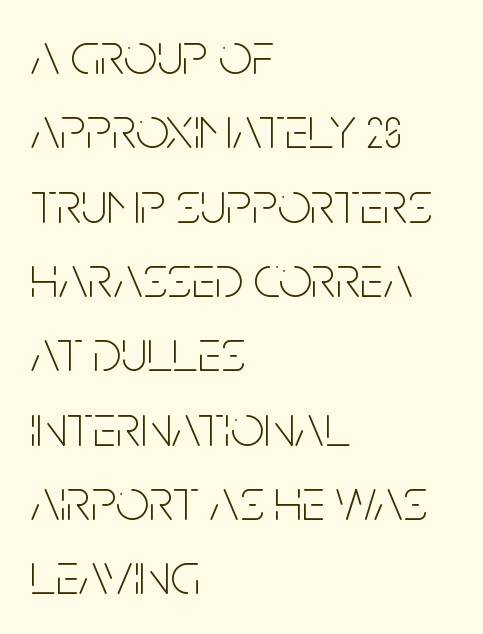
The image shows 59 px thin, condensed sans-serif type, upright; set left-aligned, normal line spacing (1.26x), normal letter spacing, not underlined; low stroke contrast and a large x-height.
